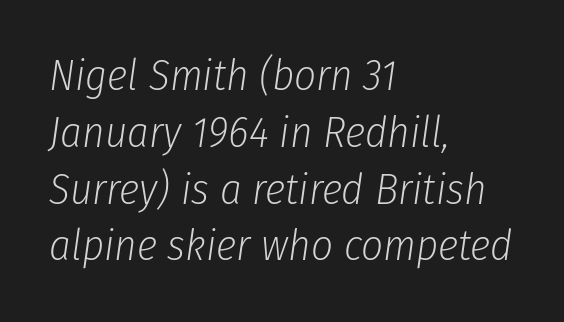
{"italic": "yes", "lean": "right", "slant_degrees": 8, "bold": "no", "weight": "light", "width": "condensed", "stroke_contrast": "low", "x_height": "medium", "monospaced": "no", "underline": "no", "align": "left", "line_spacing": "normal", "line_spacing_ratio": 1.32, "letter_spacing": "normal", "letter_spacing_em": 0.0, "glyph_px": 43}
